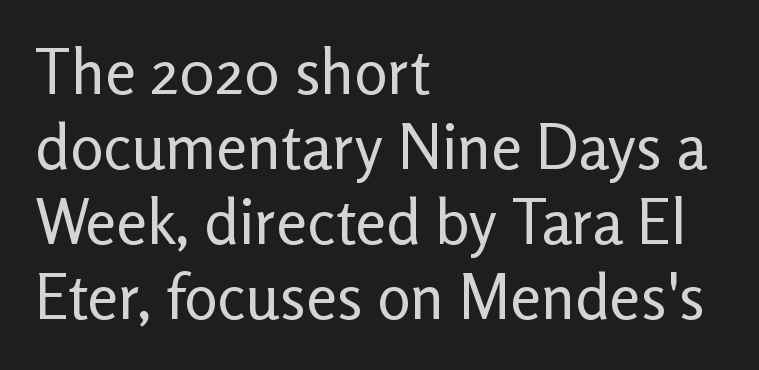
Q: Is the text bold? A: No.
Q: Is the text italic (slanted)? A: No, it is upright.
Q: Is the typeface a serif or a sans-serif typeface? A: Sans-serif.
Q: Is the text underlined? A: No.
Q: How is the paragraph aligned? A: Left-aligned.
Q: Is the spacing between letters normal or unusually wide? A: Normal.
Q: Width (condensed, normal, or wide)? A: Normal.
Q: Stroke contrast? A: Low.
Q: x-height? A: Medium.
Q: Monospaced? A: No.
